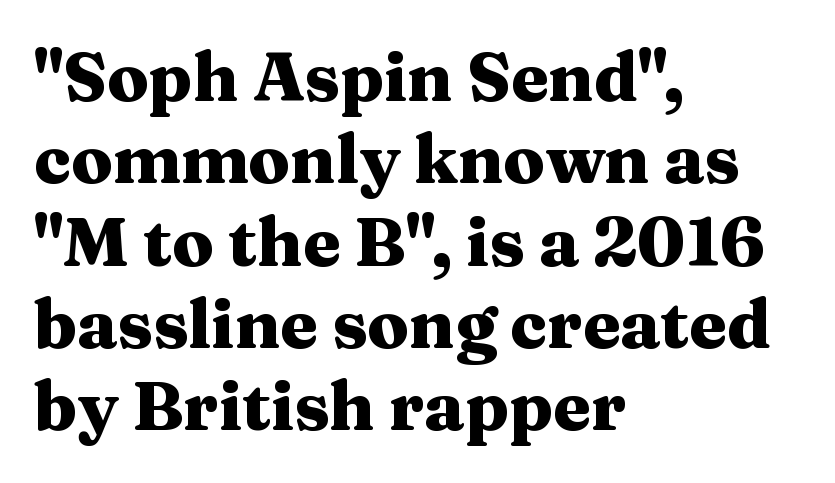
Q: Is the text bold? A: Yes.
Q: Is the text italic (slanted)? A: No, it is upright.
Q: Is the typeface a serif or a sans-serif typeface? A: Serif.
Q: Is the text underlined? A: No.
Q: How is the paragraph aligned? A: Left-aligned.
Q: Is the spacing between letters normal or unusually wide? A: Normal.
Q: Width (condensed, normal, or wide)? A: Wide.
Q: Stroke contrast? A: Medium.
Q: x-height? A: Medium.
Q: Monospaced? A: No.
